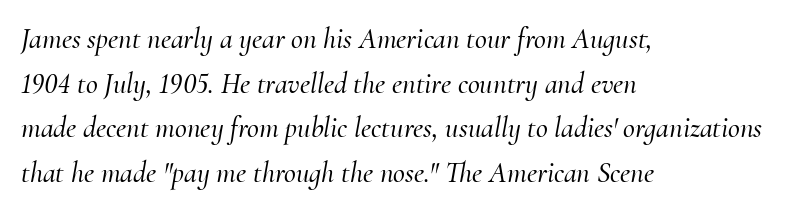
{"serif": "yes", "italic": "yes", "lean": "right", "slant_degrees": 10, "width": "normal", "stroke_contrast": "medium", "x_height": "small", "monospaced": "no", "underline": "no", "align": "left", "line_spacing": "normal", "line_spacing_ratio": 1.54, "letter_spacing": "normal", "letter_spacing_em": 0.0, "glyph_px": 29}
